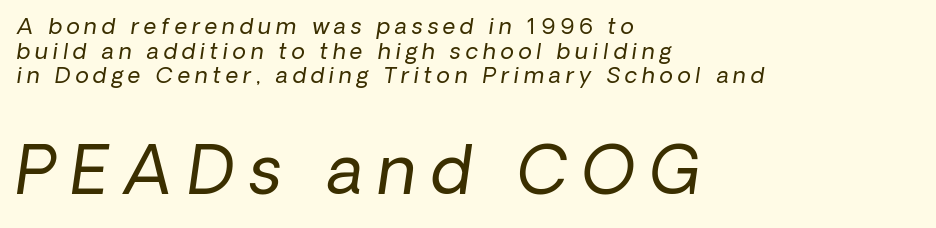
The image shows 66 px regular-weight sans-serif type; set left-aligned, tight line spacing (1.12x), unusually wide letter spacing (+0.22 em), not underlined; the second (bottom) block is 3.0x larger; low stroke contrast and a medium x-height.
